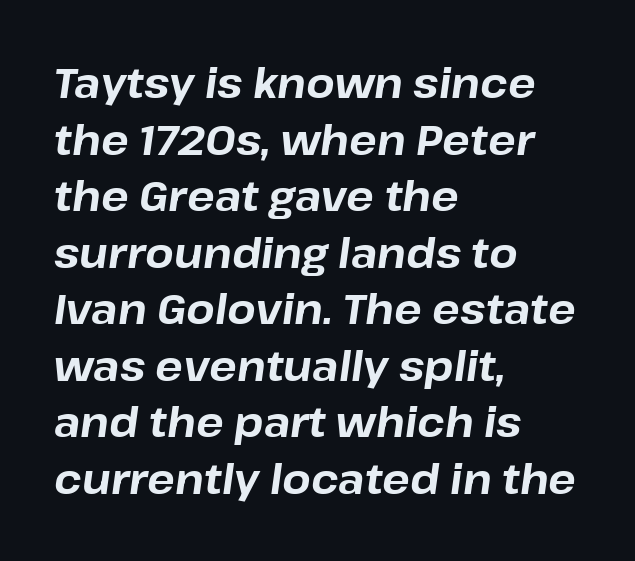
Q: Is the text bold? A: Yes.
Q: Is the text italic (slanted)? A: Yes, it leans right by about 8 degrees.
Q: Is the text underlined? A: No.
Q: How is the paragraph aligned? A: Left-aligned.
Q: Is the spacing between letters normal or unusually wide? A: Normal.
Q: Is the spacing between lines tight, normal or loose? A: Normal.
Q: Width (condensed, normal, or wide)? A: Normal.
Q: Stroke contrast? A: Low.
Q: x-height? A: Medium.
Q: Monospaced? A: No.
